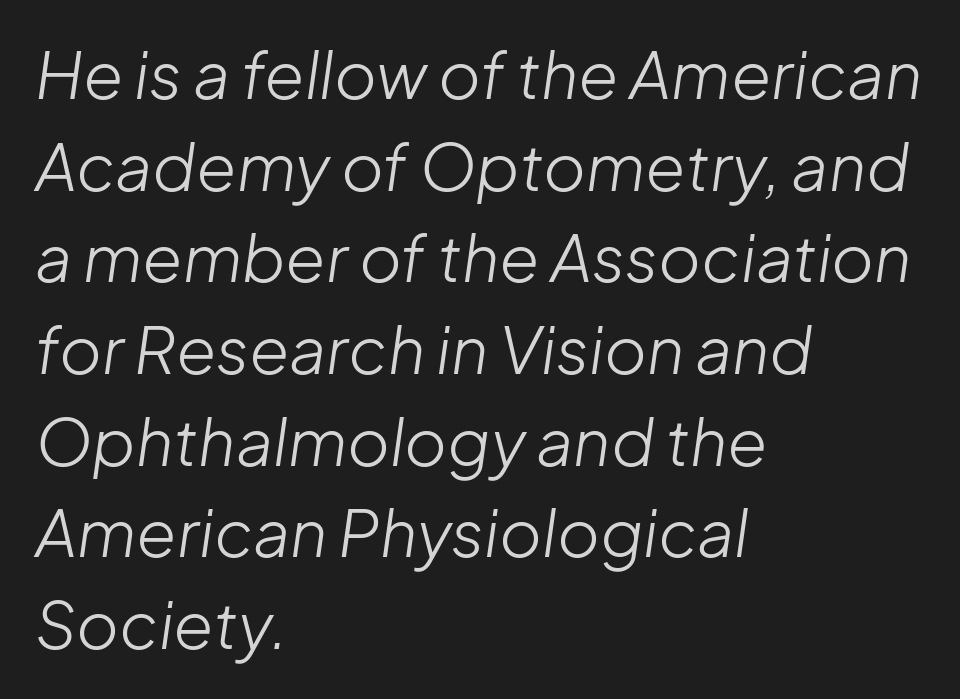
Q: Is the text bold? A: No.
Q: Is the text italic (slanted)? A: Yes, it leans right by about 8 degrees.
Q: Is the text underlined? A: No.
Q: How is the paragraph aligned? A: Left-aligned.
Q: Is the spacing between letters normal or unusually wide? A: Normal.
Q: Is the spacing between lines tight, normal or loose? A: Normal.
Q: Width (condensed, normal, or wide)? A: Normal.
Q: Stroke contrast? A: Low.
Q: x-height? A: Medium.
Q: Monospaced? A: No.
